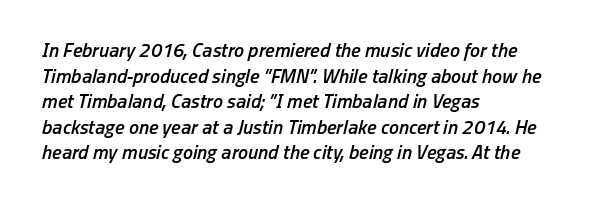
Q: Is the text bold? A: Semi-bold.
Q: Is the text italic (slanted)? A: Yes, it leans right by about 13 degrees.
Q: Is the text underlined? A: No.
Q: How is the paragraph aligned? A: Left-aligned.
Q: Is the spacing between letters normal or unusually wide? A: Normal.
Q: Is the spacing between lines tight, normal or loose? A: Normal.
